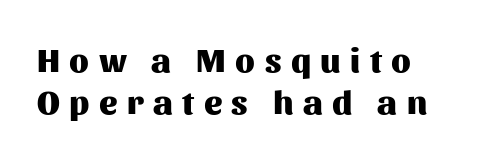
{"serif": "no", "italic": "no", "bold": "yes", "weight": "heavy", "width": "normal", "stroke_contrast": "medium", "x_height": "medium", "monospaced": "no", "underline": "no", "line_spacing": "normal", "line_spacing_ratio": 1.25, "letter_spacing": "wide", "letter_spacing_em": 0.28, "glyph_px": 34}
